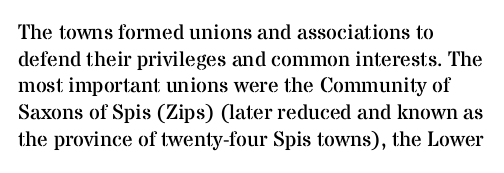
{"italic": "no", "bold": "no", "underline": "no", "align": "left", "line_spacing": "normal", "line_spacing_ratio": 1.27, "letter_spacing": "normal", "letter_spacing_em": 0.0, "glyph_px": 21}
